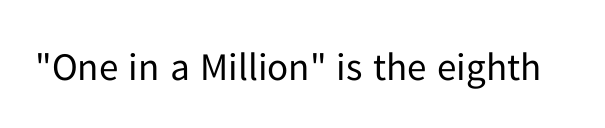
{"serif": "no", "italic": "no", "bold": "no", "weight": "regular", "width": "normal", "stroke_contrast": "low", "x_height": "medium", "monospaced": "no", "underline": "no", "letter_spacing": "normal", "letter_spacing_em": 0.0, "glyph_px": 39}
